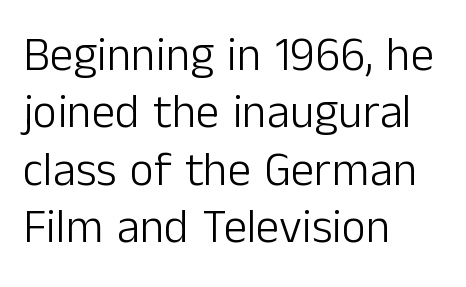
Q: Is the text bold? A: No.
Q: Is the text italic (slanted)? A: No, it is upright.
Q: Is the typeface a serif or a sans-serif typeface? A: Sans-serif.
Q: Is the text underlined? A: No.
Q: How is the paragraph aligned? A: Left-aligned.
Q: Is the spacing between letters normal or unusually wide? A: Normal.
Q: Width (condensed, normal, or wide)? A: Normal.
Q: Stroke contrast? A: Low.
Q: x-height? A: Medium.
Q: Monospaced? A: No.
